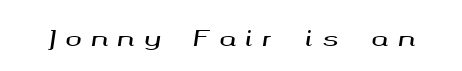
Someone cranked the tracking dial way up on this one. Posture: slanted. This rendering features lettering with no underline.
